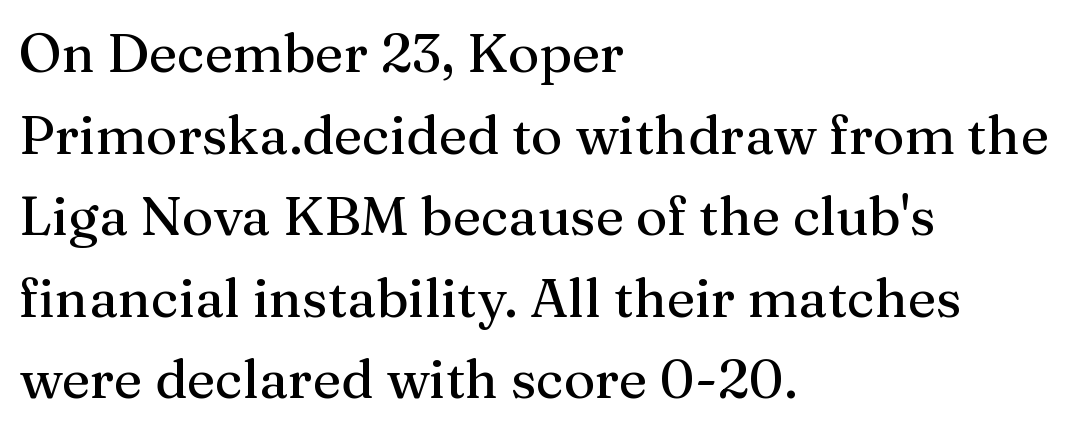
{"serif": "yes", "italic": "no", "width": "normal", "stroke_contrast": "medium", "x_height": "medium", "monospaced": "no", "underline": "no", "align": "left", "line_spacing": "normal", "line_spacing_ratio": 1.51, "letter_spacing": "normal", "letter_spacing_em": 0.0, "glyph_px": 54}
